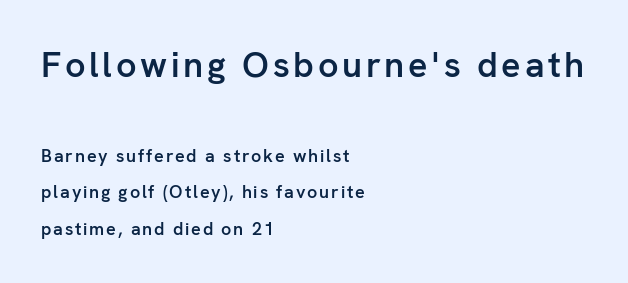
The image shows 36 px semibold sans-serif type, upright; set left-aligned, loose line spacing (2.05x), not underlined; the first (top) block is 2.0x larger; low stroke contrast and a medium x-height.
